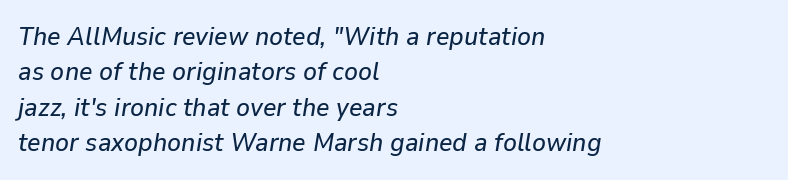
Q: Is the text italic (slanted)? A: Yes, it leans right by about 9 degrees.
Q: Is the text underlined? A: No.
Q: How is the paragraph aligned? A: Left-aligned.
Q: Is the spacing between letters normal or unusually wide? A: Normal.
Q: Is the spacing between lines tight, normal or loose? A: Normal.
